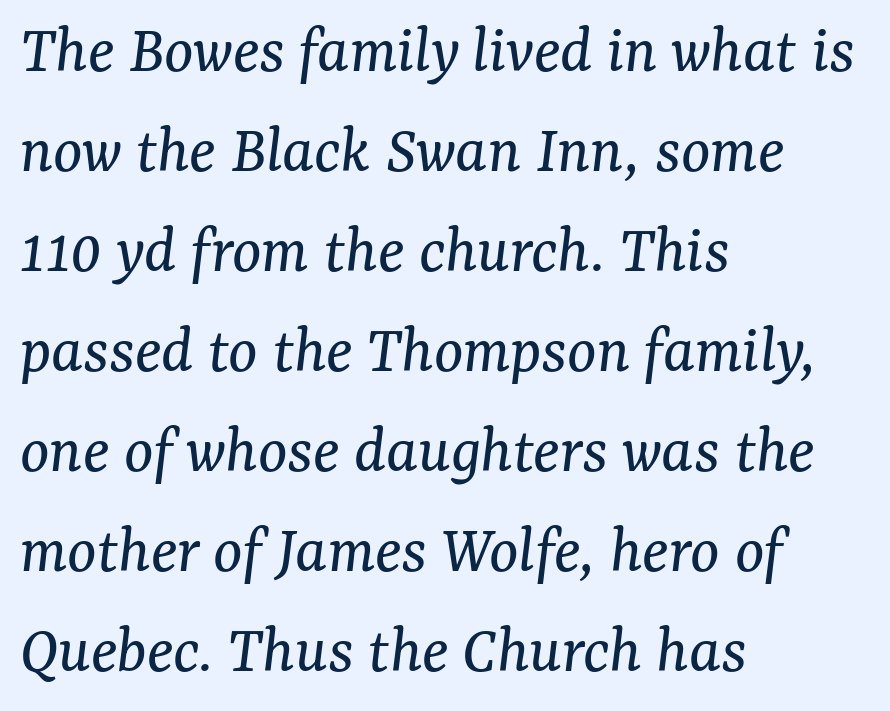
{"serif": "yes", "italic": "yes", "lean": "right", "slant_degrees": 7, "bold": "no", "weight": "regular", "width": "normal", "stroke_contrast": "medium", "x_height": "medium", "monospaced": "no", "underline": "no", "align": "left", "line_spacing": "normal", "line_spacing_ratio": 1.45, "letter_spacing": "normal", "letter_spacing_em": 0.0, "glyph_px": 69}
